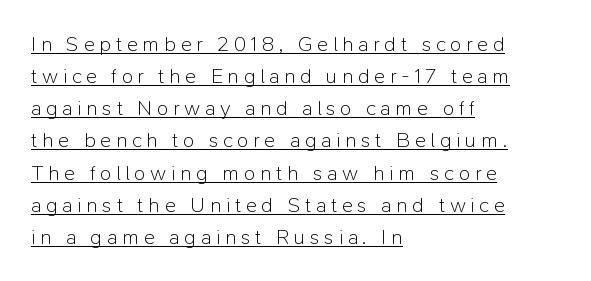
Q: Is the text bold? A: No.
Q: Is the text italic (slanted)? A: No, it is upright.
Q: Is the text underlined? A: Yes.
Q: How is the paragraph aligned? A: Left-aligned.
Q: Is the spacing between letters normal or unusually wide? A: Unusually wide.
Q: Is the spacing between lines tight, normal or loose? A: Normal.
